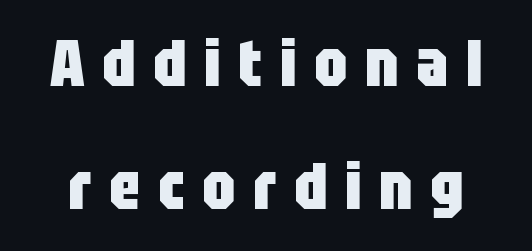
{"serif": "no", "italic": "no", "bold": "yes", "weight": "heavy", "width": "condensed", "stroke_contrast": "low", "x_height": "large", "monospaced": "no", "underline": "no", "line_spacing": "loose", "line_spacing_ratio": 1.9, "letter_spacing": "wide", "letter_spacing_em": 0.27, "glyph_px": 65}
